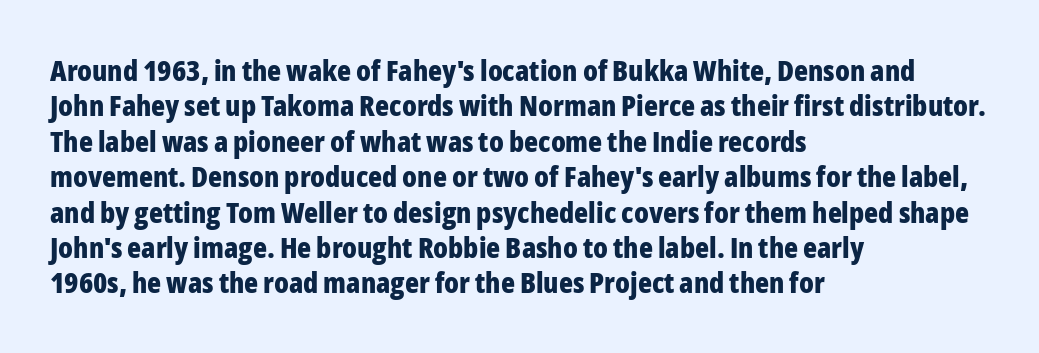
{"serif": "no", "italic": "no", "bold": "yes", "weight": "bold", "width": "condensed", "stroke_contrast": "low", "x_height": "medium", "monospaced": "no", "underline": "no", "align": "left", "line_spacing_ratio": 1.22, "letter_spacing": "normal", "letter_spacing_em": 0.0, "glyph_px": 29}
